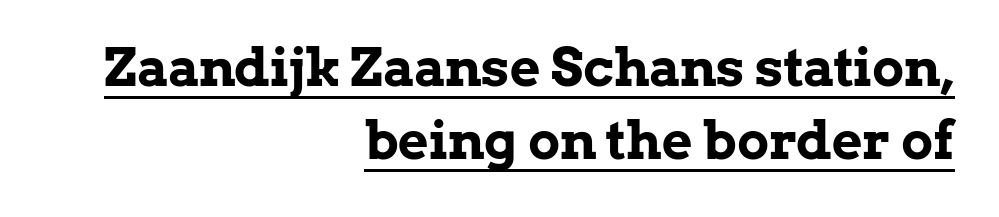
The typesetting leans heavy: a genuine bold. Does the leading feel generous? No, just average. Spacing verdict: proportional, widths tailored to each character. This rendering uses right alignment, leaving the left contour irregular.
